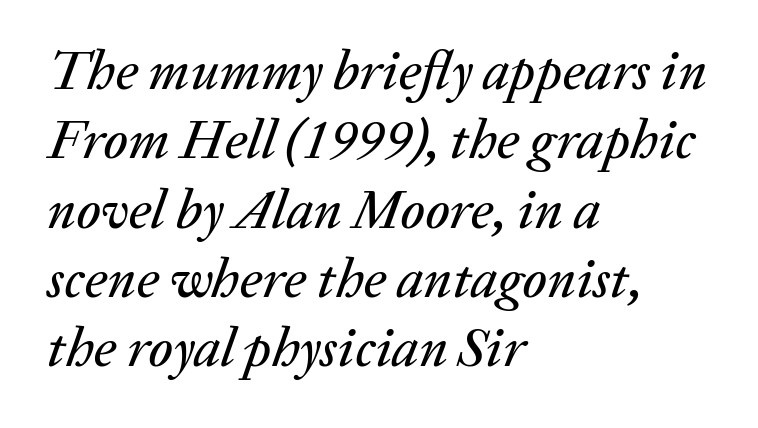
Q: Is the text italic (slanted)? A: Yes, it leans right by about 20 degrees.
Q: Is the text underlined? A: No.
Q: How is the paragraph aligned? A: Left-aligned.
Q: Is the spacing between letters normal or unusually wide? A: Normal.
Q: Is the spacing between lines tight, normal or loose? A: Normal.
Q: Width (condensed, normal, or wide)? A: Normal.
Q: Stroke contrast? A: Low.
Q: x-height? A: Medium.
Q: Monospaced? A: No.
